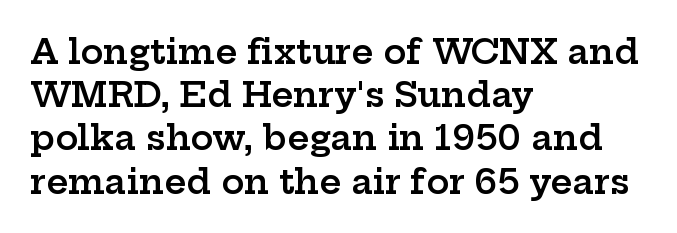
The image shows 34 px semibold, wide serif type, upright; set left-aligned, normal line spacing (1.27x), normal letter spacing, not underlined; low stroke contrast and a medium x-height.
